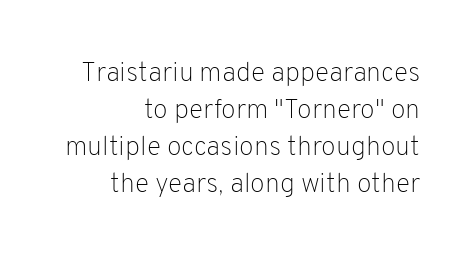
Q: Is the text bold? A: No.
Q: Is the text italic (slanted)? A: No, it is upright.
Q: Is the text underlined? A: No.
Q: How is the paragraph aligned? A: Right-aligned.
Q: Is the spacing between letters normal or unusually wide? A: Normal.
Q: Is the spacing between lines tight, normal or loose? A: Normal.
